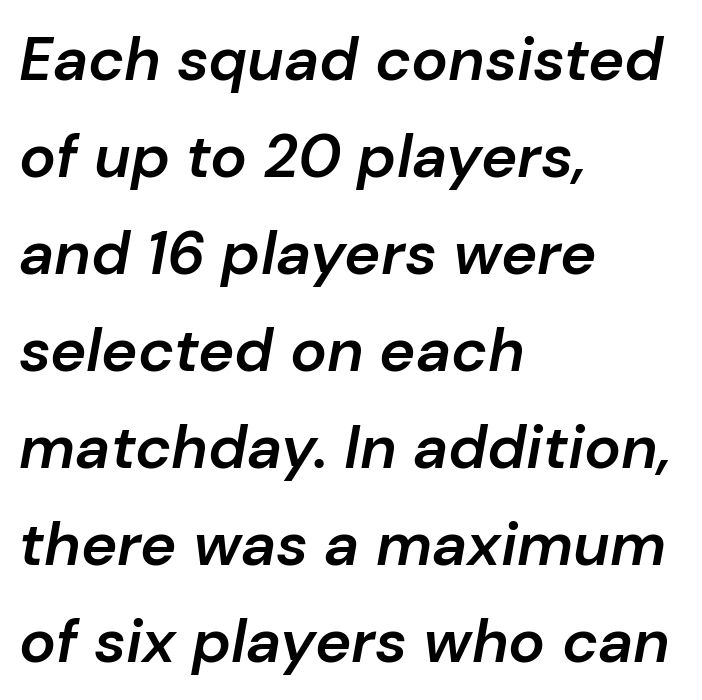
The image shows 61 px semibold type, italic (leaning right); set left-aligned, normal line spacing (1.59x), normal letter spacing, not underlined; low stroke contrast and a medium x-height.
